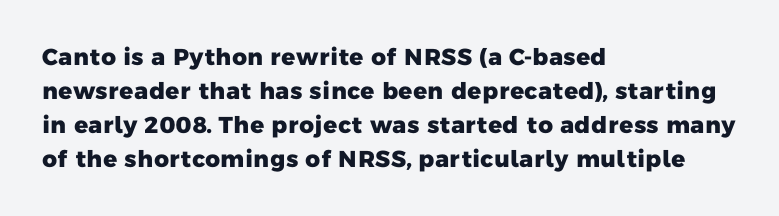
Q: Is the text bold? A: Yes.
Q: Is the text underlined? A: No.
Q: How is the paragraph aligned? A: Left-aligned.
Q: Is the spacing between letters normal or unusually wide? A: Normal.
Q: Is the spacing between lines tight, normal or loose? A: Normal.
